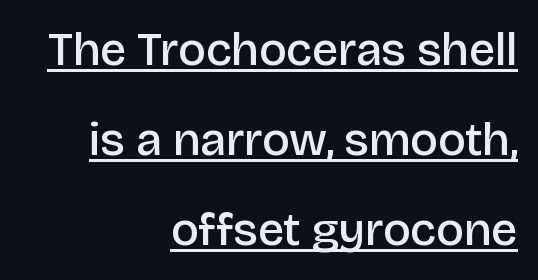
{"serif": "no", "italic": "no", "bold": "semi", "weight": "semibold", "width": "normal", "stroke_contrast": "low", "x_height": "large", "monospaced": "no", "underline": "yes", "align": "right", "line_spacing": "loose", "line_spacing_ratio": 1.92, "letter_spacing": "normal", "letter_spacing_em": 0.0, "glyph_px": 47}
